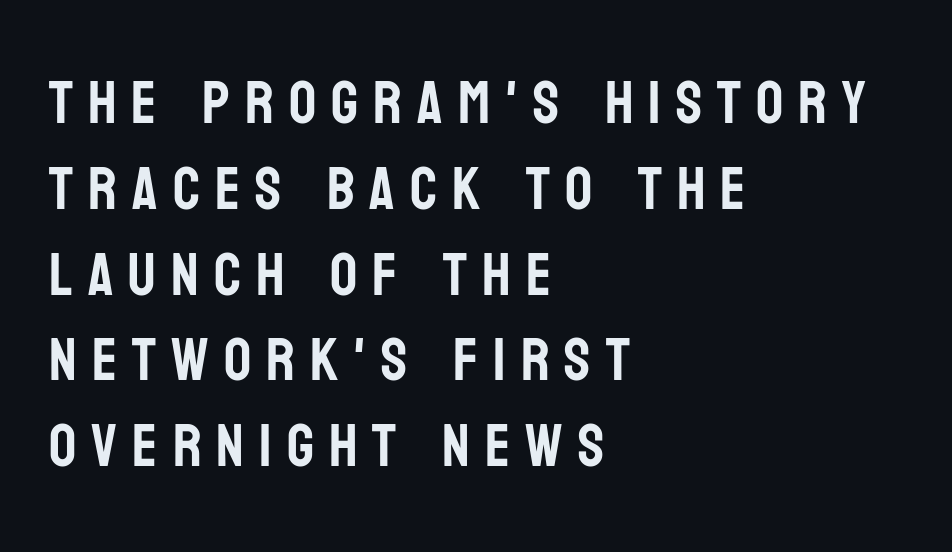
{"serif": "no", "italic": "no", "width": "condensed", "stroke_contrast": "low", "x_height": "large", "monospaced": "no", "underline": "no", "align": "left", "line_spacing": "normal", "line_spacing_ratio": 1.43, "letter_spacing": "wide", "letter_spacing_em": 0.25, "glyph_px": 60}
